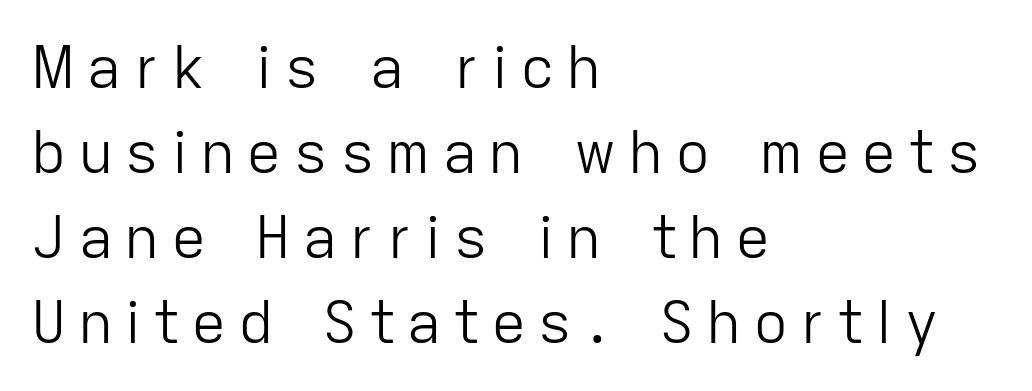
{"serif": "no", "italic": "no", "bold": "no", "weight": "light", "width": "normal", "stroke_contrast": "low", "x_height": "medium", "monospaced": "no", "underline": "no", "align": "left", "line_spacing": "normal", "line_spacing_ratio": 1.44, "glyph_px": 59}
